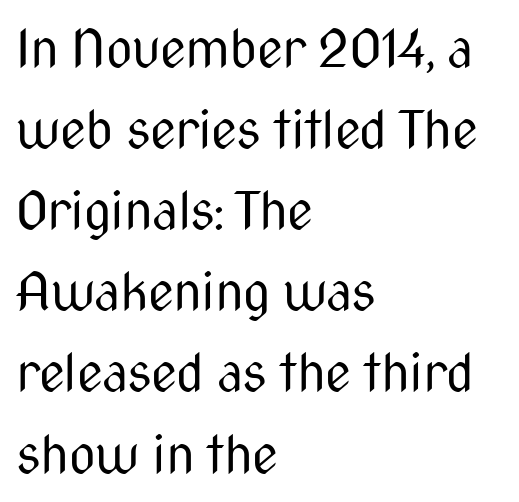
Q: Is the text bold? A: No.
Q: Is the text italic (slanted)? A: No, it is upright.
Q: Is the typeface a serif or a sans-serif typeface? A: Sans-serif.
Q: Is the text underlined? A: No.
Q: How is the paragraph aligned? A: Left-aligned.
Q: Is the spacing between letters normal or unusually wide? A: Normal.
Q: Is the spacing between lines tight, normal or loose? A: Normal.
Q: Width (condensed, normal, or wide)? A: Condensed.
Q: Stroke contrast? A: Medium.
Q: x-height? A: Medium.
Q: Monospaced? A: No.
